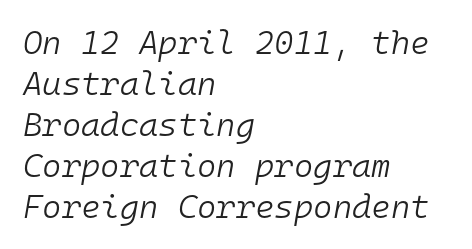
Q: Is the text bold? A: No.
Q: Is the text italic (slanted)? A: Yes, it leans right by about 10 degrees.
Q: Is the text underlined? A: No.
Q: How is the paragraph aligned? A: Left-aligned.
Q: Is the spacing between letters normal or unusually wide? A: Normal.
Q: Width (condensed, normal, or wide)? A: Normal.
Q: Stroke contrast? A: Low.
Q: x-height? A: Medium.
Q: Monospaced? A: Yes.
